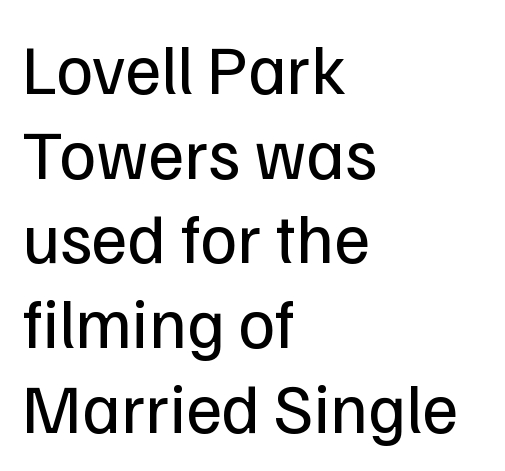
Q: Is the text bold? A: No.
Q: Is the text italic (slanted)? A: No, it is upright.
Q: Is the typeface a serif or a sans-serif typeface? A: Sans-serif.
Q: Is the text underlined? A: No.
Q: How is the paragraph aligned? A: Left-aligned.
Q: Is the spacing between letters normal or unusually wide? A: Normal.
Q: Width (condensed, normal, or wide)? A: Normal.
Q: Stroke contrast? A: Low.
Q: x-height? A: Medium.
Q: Monospaced? A: No.
